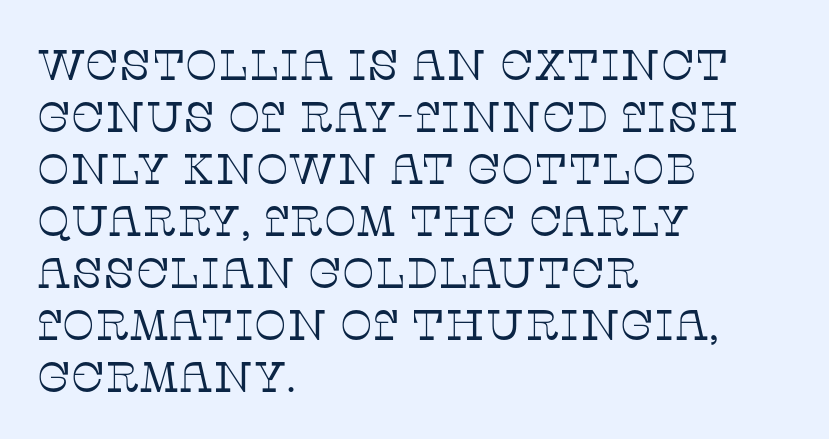
Q: Is the text bold? A: No.
Q: Is the text italic (slanted)? A: No, it is upright.
Q: Is the typeface a serif or a sans-serif typeface? A: Serif.
Q: Is the text underlined? A: No.
Q: How is the paragraph aligned? A: Left-aligned.
Q: Is the spacing between letters normal or unusually wide? A: Normal.
Q: Width (condensed, normal, or wide)? A: Normal.
Q: Stroke contrast? A: Low.
Q: x-height? A: Large.
Q: Monospaced? A: No.
